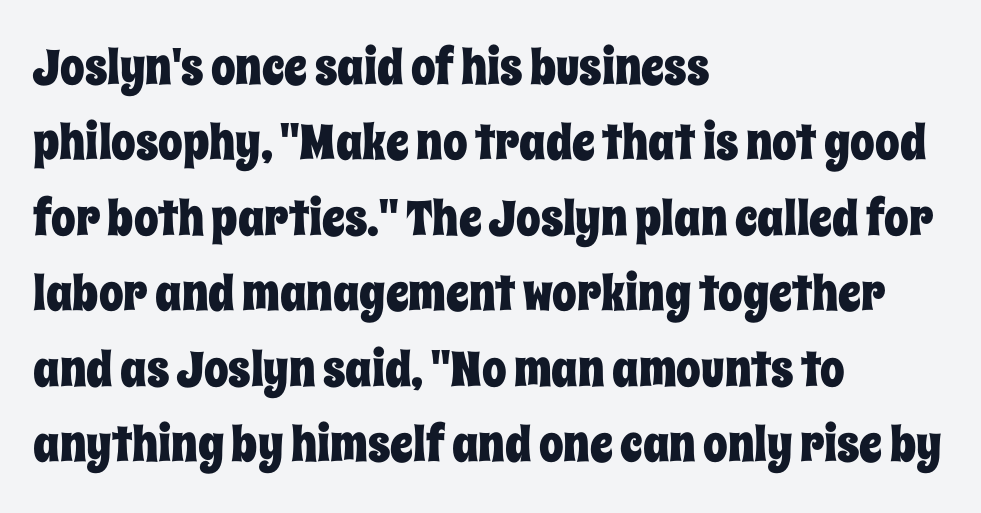
Vertical spacing — default. Italic: no, the glyphs are upright roman. Visually the block forms a straight wall on the left and a jagged coastline on the right. Lines of text with bare space underneath. Varying glyph widths throughout — classic text-font behaviour. Inter-character spacing is left at the font's built-in metrics.
